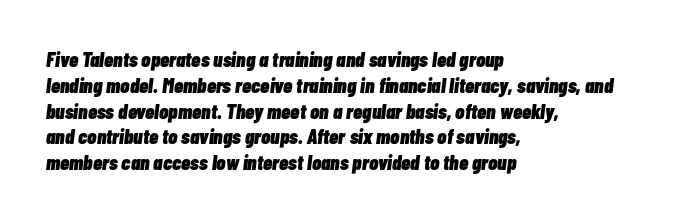
Q: Is the text bold? A: Yes.
Q: Is the text italic (slanted)? A: Yes, it leans right by about 7 degrees.
Q: Is the text underlined? A: No.
Q: How is the paragraph aligned? A: Left-aligned.
Q: Is the spacing between letters normal or unusually wide? A: Normal.
